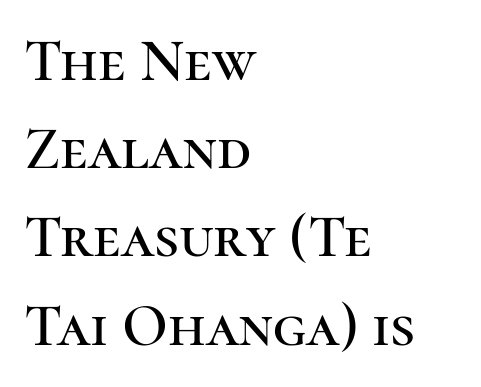
Q: Is the text italic (slanted)? A: No, it is upright.
Q: Is the typeface a serif or a sans-serif typeface? A: Serif.
Q: Is the text underlined? A: No.
Q: How is the paragraph aligned? A: Left-aligned.
Q: Is the spacing between letters normal or unusually wide? A: Normal.
Q: Is the spacing between lines tight, normal or loose? A: Normal.
Q: Width (condensed, normal, or wide)? A: Normal.
Q: Stroke contrast? A: High.
Q: x-height? A: Medium.
Q: Monospaced? A: No.
